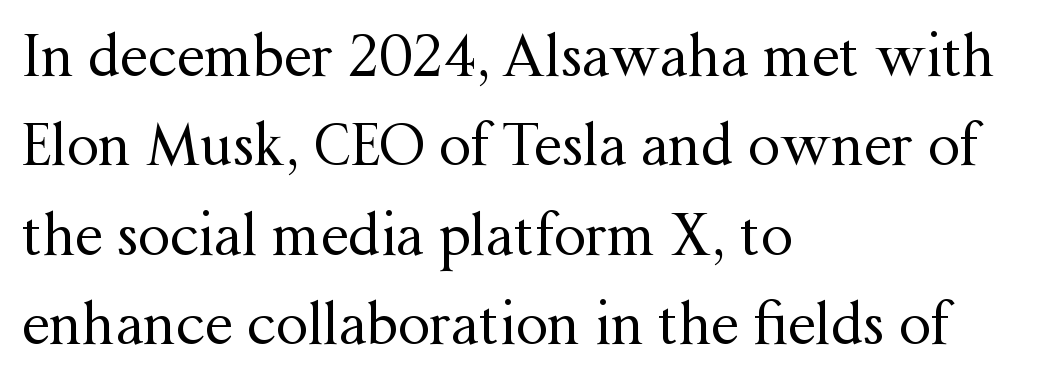
{"serif": "yes", "italic": "no", "bold": "no", "weight": "regular", "width": "normal", "stroke_contrast": "medium", "x_height": "medium", "monospaced": "no", "underline": "no", "align": "left", "line_spacing": "normal", "line_spacing_ratio": 1.57, "letter_spacing": "normal", "letter_spacing_em": 0.0, "glyph_px": 57}
